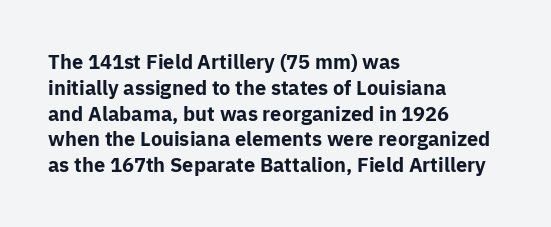
{"italic": "no", "bold": "yes", "underline": "no", "align": "left", "line_spacing": "normal", "line_spacing_ratio": 1.29, "letter_spacing": "normal", "letter_spacing_em": 0.0, "glyph_px": 20}
